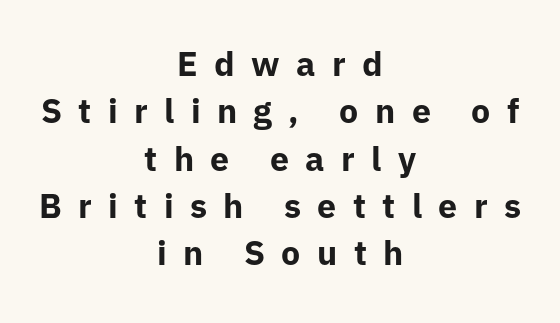
{"serif": "no", "italic": "no", "bold": "yes", "weight": "bold", "width": "normal", "stroke_contrast": "low", "x_height": "medium", "monospaced": "no", "underline": "no", "align": "center", "line_spacing": "normal", "line_spacing_ratio": 1.39, "letter_spacing": "wide", "letter_spacing_em": 0.48, "glyph_px": 34}
